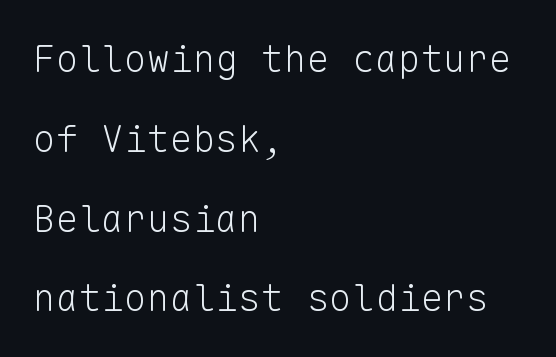
{"serif": "no", "italic": "no", "bold": "no", "weight": "light", "width": "normal", "stroke_contrast": "low", "x_height": "medium", "monospaced": "yes", "underline": "no", "align": "left", "line_spacing": "loose", "line_spacing_ratio": 2.1, "letter_spacing": "normal", "letter_spacing_em": 0.0, "glyph_px": 38}
